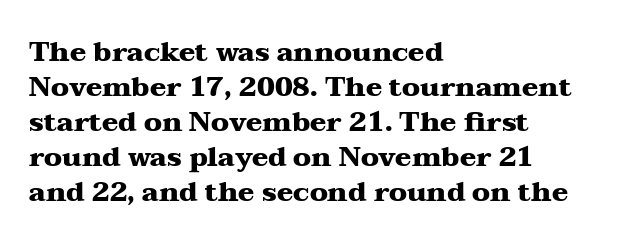
Is there much room between lines? A standard amount, neither cramped nor airy. Emphasis by weight is at full strength: bold. Each word holds together tightly as a unit, with standard inter-letter gaps. Rule under the text: the space is simply empty. Style check: upright. Does the copy run flush right? No — it runs flush left.
